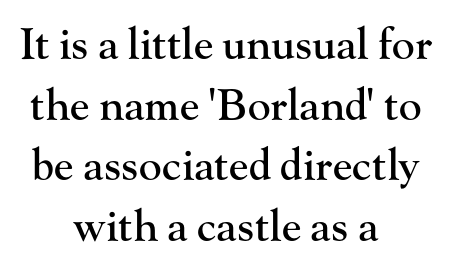
{"serif": "yes", "italic": "no", "width": "normal", "stroke_contrast": "high", "x_height": "small", "monospaced": "no", "underline": "no", "align": "center", "line_spacing": "normal", "line_spacing_ratio": 1.41, "letter_spacing": "normal", "letter_spacing_em": 0.0, "glyph_px": 43}
